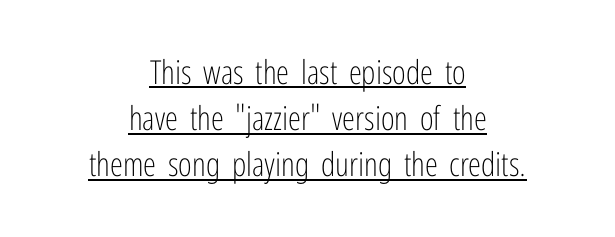
The image shows 33 px light, condensed sans-serif type, upright; set centered, normal line spacing (1.4x), normal letter spacing, underlined; low stroke contrast and a medium x-height.
